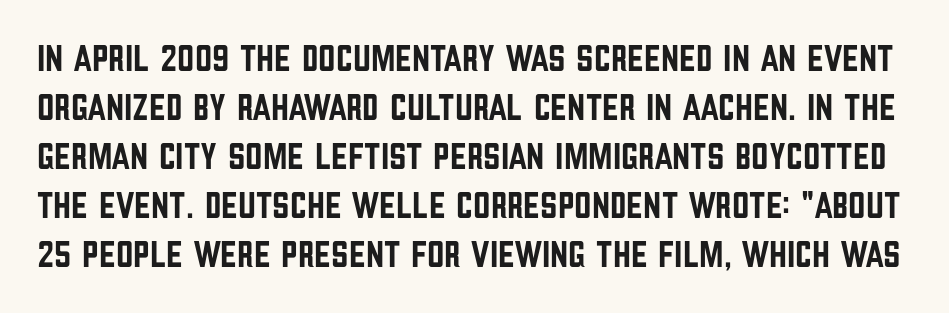
The image shows 38 px condensed sans-serif type, upright; set normal line spacing (1.29x), normal letter spacing, not underlined; low stroke contrast and a large x-height.
